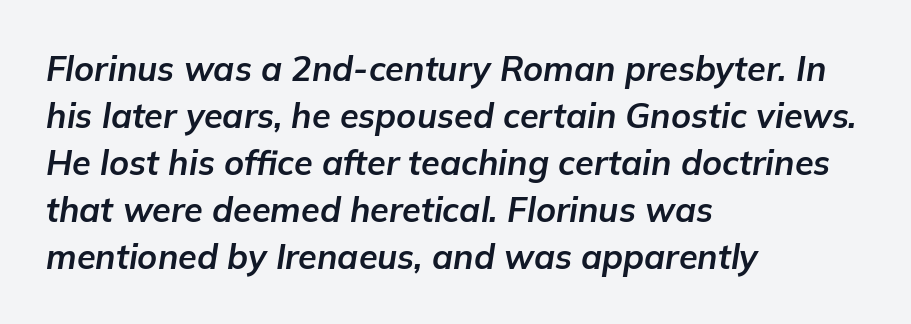
{"italic": "yes", "lean": "right", "slant_degrees": 9, "bold": "yes", "weight": "bold", "width": "normal", "stroke_contrast": "low", "x_height": "medium", "monospaced": "no", "underline": "no", "align": "left", "line_spacing": "normal", "line_spacing_ratio": 1.38, "letter_spacing": "normal", "letter_spacing_em": 0.0, "glyph_px": 34}
